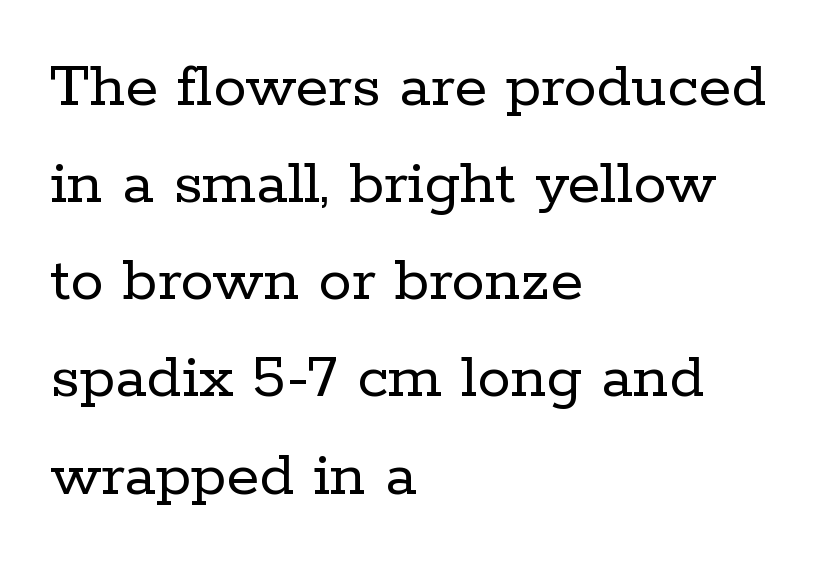
Examine the stroke ends and you'll spot serifs. Here the designer chose a conventional face with non-uniform glyph widths. Letter spacing: default. Typeset ragged right — the left edge is the straight one.
